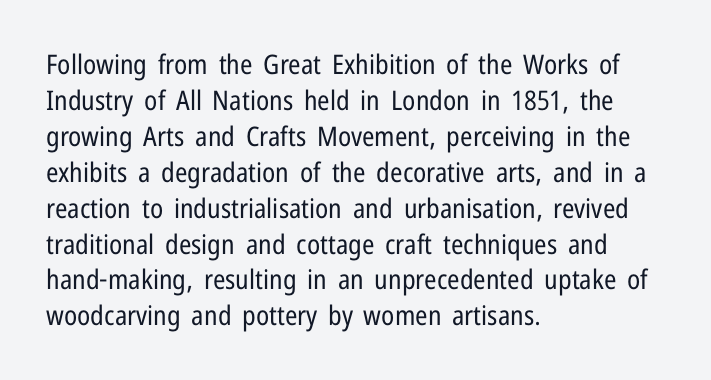
The image shows 27 px text type, upright; set left-aligned, normal line spacing (1.33x), normal letter spacing, not underlined.
